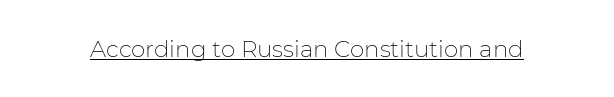
Students, observe the line beneath the letters — that is underlining. You can tell it's not italic because the verticals are truly vertical. Stems here are at most as thick as an everyday book face. Between one letter and the next there's only the usual sliver of space.
